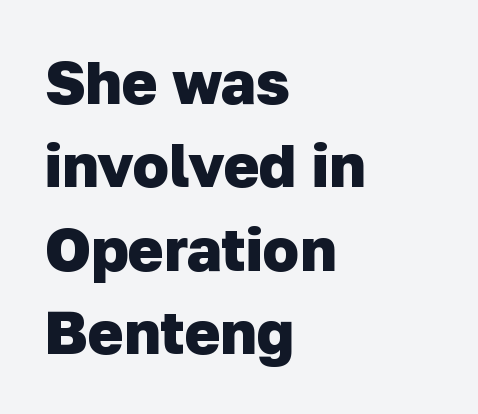
{"serif": "no", "bold": "yes", "weight": "heavy", "width": "normal", "stroke_contrast": "low", "x_height": "medium", "monospaced": "no", "underline": "no", "align": "left", "line_spacing": "normal", "line_spacing_ratio": 1.39, "letter_spacing": "normal", "letter_spacing_em": 0.0, "glyph_px": 60}
